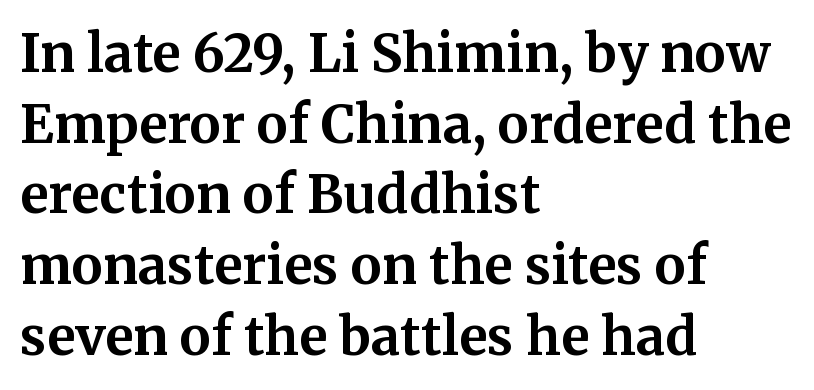
Q: Is the text bold? A: Yes.
Q: Is the text italic (slanted)? A: No, it is upright.
Q: Is the typeface a serif or a sans-serif typeface? A: Serif.
Q: Is the text underlined? A: No.
Q: How is the paragraph aligned? A: Left-aligned.
Q: Is the spacing between letters normal or unusually wide? A: Normal.
Q: Is the spacing between lines tight, normal or loose? A: Normal.
Q: Width (condensed, normal, or wide)? A: Normal.
Q: Stroke contrast? A: Medium.
Q: x-height? A: Medium.
Q: Monospaced? A: No.
